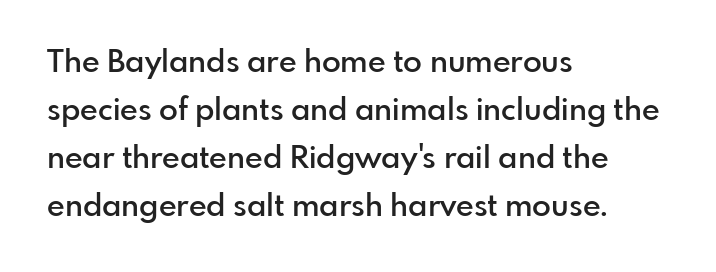
Q: Is the text bold? A: Semi-bold.
Q: Is the text italic (slanted)? A: No, it is upright.
Q: Is the typeface a serif or a sans-serif typeface? A: Sans-serif.
Q: Is the text underlined? A: No.
Q: How is the paragraph aligned? A: Left-aligned.
Q: Is the spacing between letters normal or unusually wide? A: Normal.
Q: Is the spacing between lines tight, normal or loose? A: Normal.
Q: Width (condensed, normal, or wide)? A: Normal.
Q: Stroke contrast? A: Low.
Q: x-height? A: Small.
Q: Monospaced? A: No.
